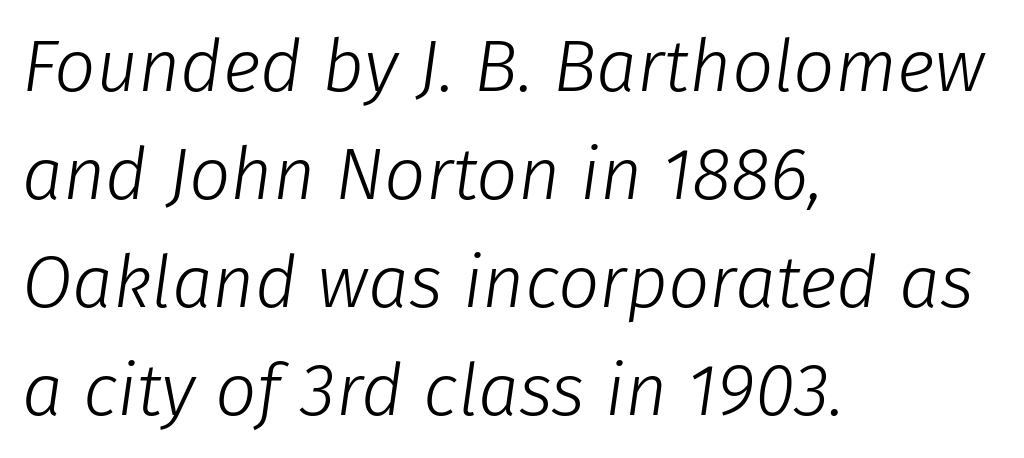
Q: Is the text bold? A: No.
Q: Is the text italic (slanted)? A: Yes, it leans right by about 8 degrees.
Q: Is the text underlined? A: No.
Q: How is the paragraph aligned? A: Left-aligned.
Q: Is the spacing between letters normal or unusually wide? A: Normal.
Q: Is the spacing between lines tight, normal or loose? A: Normal.
Q: Width (condensed, normal, or wide)? A: Normal.
Q: Stroke contrast? A: Low.
Q: x-height? A: Medium.
Q: Monospaced? A: No.
